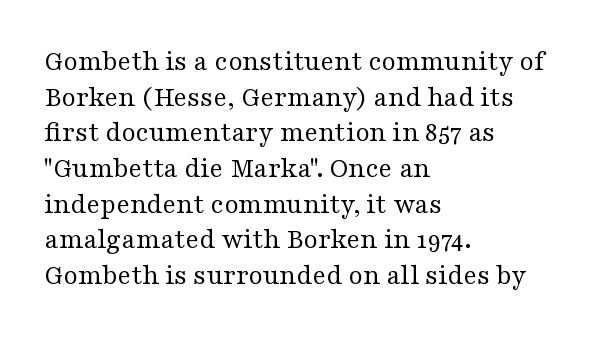
{"serif": "yes", "italic": "no", "bold": "no", "weight": "regular", "width": "wide", "stroke_contrast": "medium", "x_height": "medium", "monospaced": "no", "underline": "no", "align": "left", "line_spacing_ratio": 1.23, "letter_spacing": "normal", "letter_spacing_em": 0.0, "glyph_px": 29}
